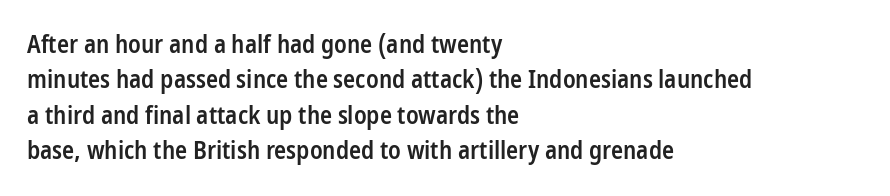
Q: Is the text bold? A: Semi-bold.
Q: Is the text italic (slanted)? A: No, it is upright.
Q: Is the text underlined? A: No.
Q: How is the paragraph aligned? A: Left-aligned.
Q: Is the spacing between letters normal or unusually wide? A: Normal.
Q: Is the spacing between lines tight, normal or loose? A: Normal.
